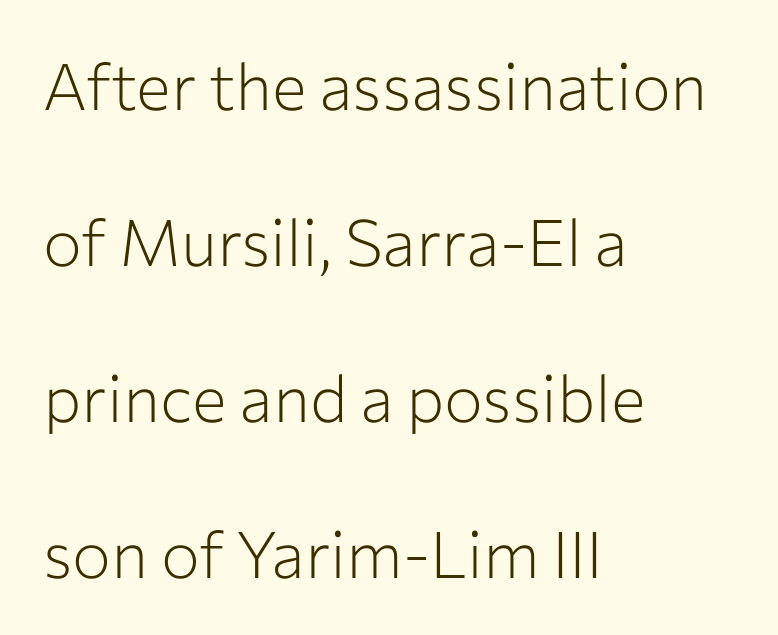
The image shows 65 px light sans-serif type, upright; set left-aligned, loose line spacing (2.4x), normal letter spacing, not underlined; low stroke contrast and a medium x-height.
